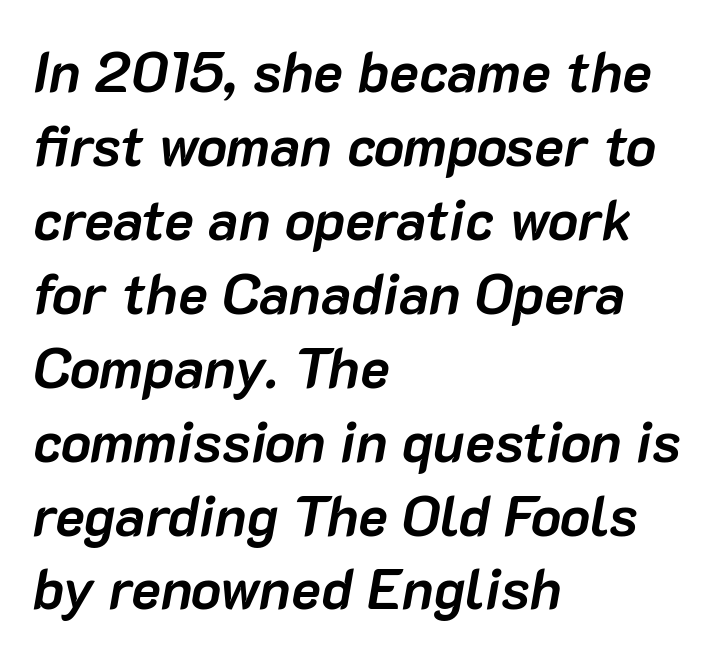
The image shows 56 px semibold type, italic (leaning right); set left-aligned, normal line spacing (1.32x), normal letter spacing, not underlined; low stroke contrast and a medium x-height.
